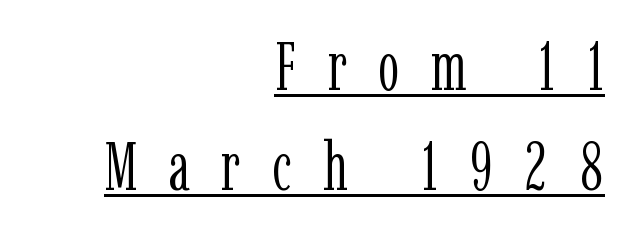
{"serif": "yes", "italic": "no", "bold": "no", "weight": "light", "width": "condensed", "stroke_contrast": "low", "x_height": "medium", "monospaced": "no", "underline": "yes", "align": "right", "line_spacing": "normal", "line_spacing_ratio": 1.47, "letter_spacing": "wide", "letter_spacing_em": 0.46, "glyph_px": 68}
